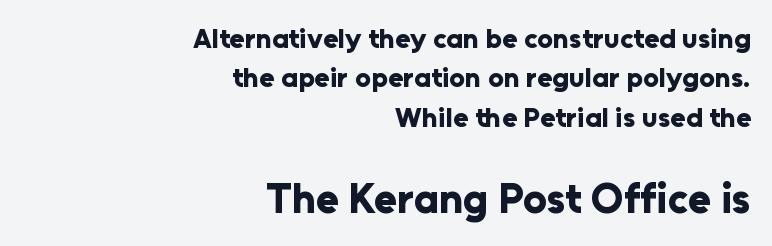
The image shows 42 px bold sans-serif type, upright; set right-aligned, normal line spacing (1.41x), normal letter spacing, not underlined; the second (bottom) block is 1.5x larger; low stroke contrast and a medium x-height.
